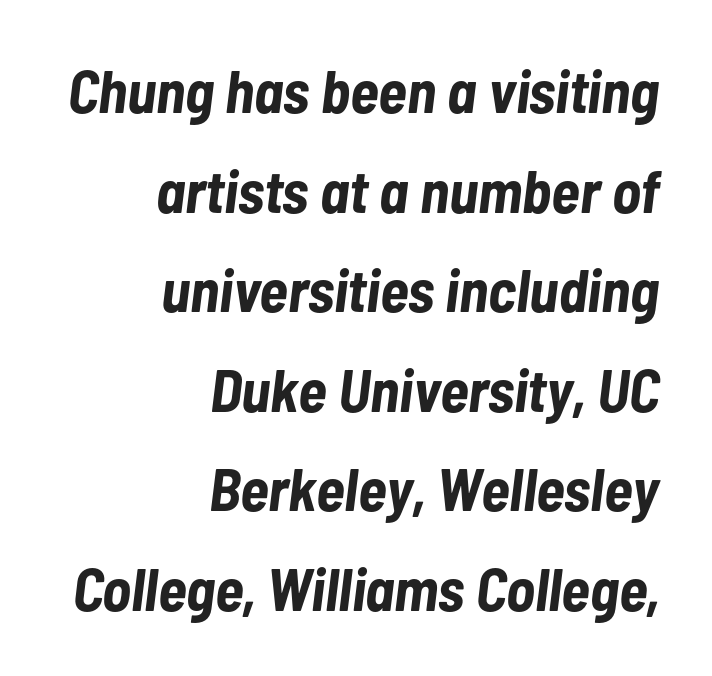
The image shows 60 px bold, condensed type, italic (leaning right); set right-aligned, normal line spacing (1.66x), normal letter spacing, not underlined; low stroke contrast and a medium x-height.
